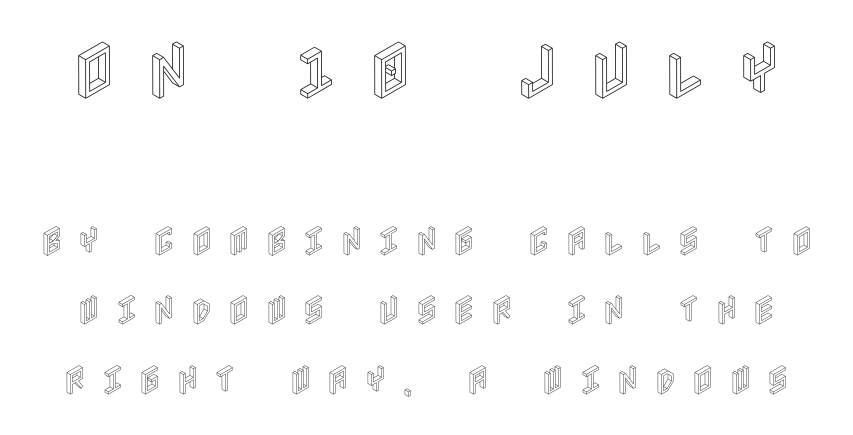
In this sample the first text group is rendered at the bigger scale. Characters remain perfectly vertical along every line. Vertically, the passage feels expansive, rows floating well apart. Rule under the text: the space is simply empty.
